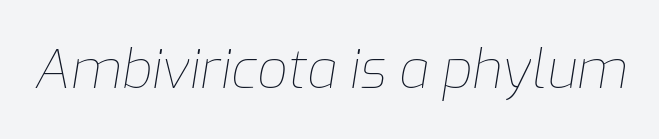
Q: Is the text bold? A: No.
Q: Is the text italic (slanted)? A: Yes, it leans right by about 9 degrees.
Q: Is the text underlined? A: No.
Q: Is the spacing between letters normal or unusually wide? A: Normal.
Q: Width (condensed, normal, or wide)? A: Normal.
Q: Stroke contrast? A: Low.
Q: x-height? A: Medium.
Q: Monospaced? A: No.
